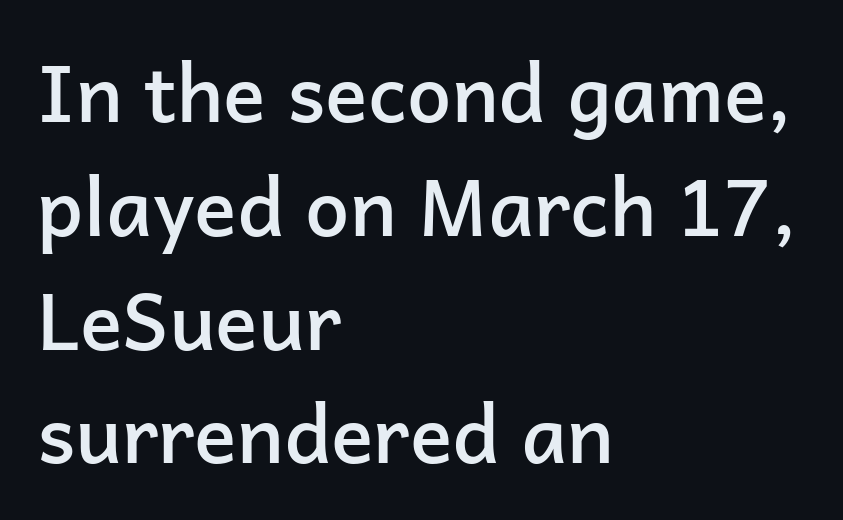
Q: Is the text bold? A: Semi-bold.
Q: Is the text italic (slanted)? A: No, it is upright.
Q: Is the typeface a serif or a sans-serif typeface? A: Sans-serif.
Q: Is the text underlined? A: No.
Q: How is the paragraph aligned? A: Left-aligned.
Q: Is the spacing between letters normal or unusually wide? A: Normal.
Q: Is the spacing between lines tight, normal or loose? A: Normal.
Q: Width (condensed, normal, or wide)? A: Normal.
Q: Stroke contrast? A: Low.
Q: x-height? A: Medium.
Q: Monospaced? A: No.
